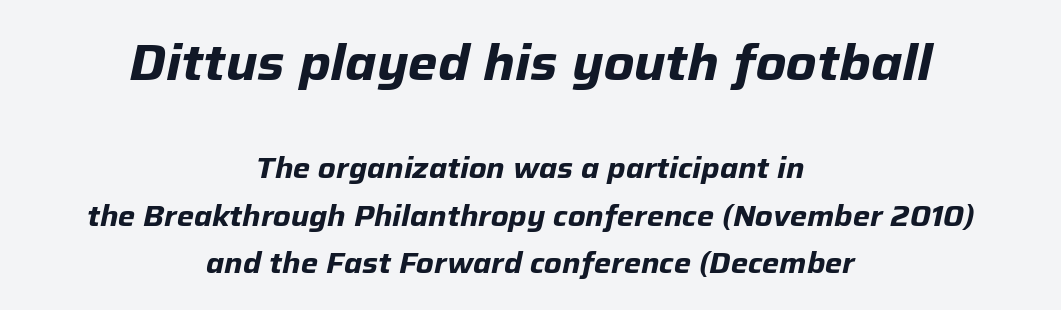
{"italic": "yes", "lean": "right", "slant_degrees": 12, "bold": "yes", "weight": "bold", "width": "normal", "stroke_contrast": "low", "x_height": "medium", "monospaced": "no", "underline": "no", "align": "center", "line_spacing": "normal", "line_spacing_ratio": 1.64, "letter_spacing": "normal", "letter_spacing_em": 0.0, "larger_block": "first", "size_ratio": 1.72, "glyph_px": 50}
